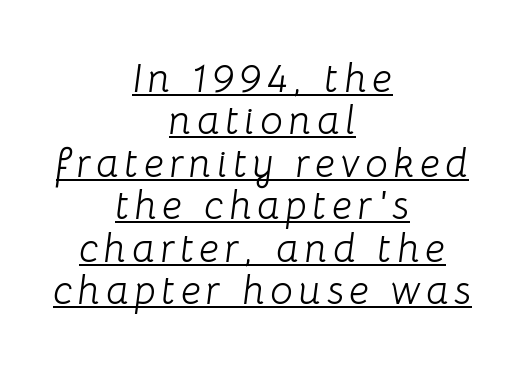
The image shows 40 px light type, italic (leaning right); set centered, tight line spacing (1.06x), underlined; low stroke contrast and a medium x-height.
